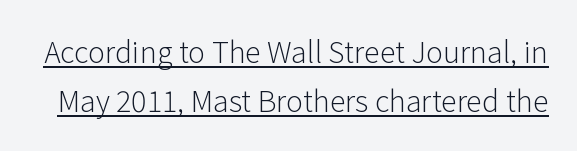
{"serif": "no", "italic": "no", "bold": "no", "weight": "light", "width": "normal", "stroke_contrast": "low", "x_height": "medium", "monospaced": "no", "underline": "yes", "line_spacing": "normal", "line_spacing_ratio": 1.69, "letter_spacing": "normal", "letter_spacing_em": 0.0, "glyph_px": 29}
